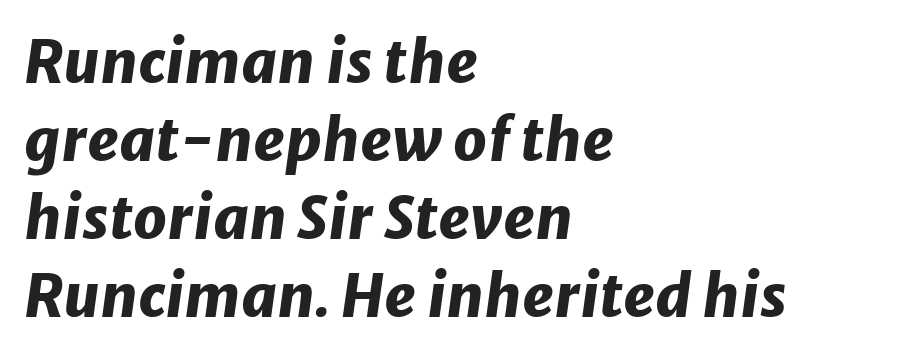
The image shows 59 px heavy type, italic (leaning right); set left-aligned, normal line spacing (1.32x), normal letter spacing, not underlined; low stroke contrast and a medium x-height.
